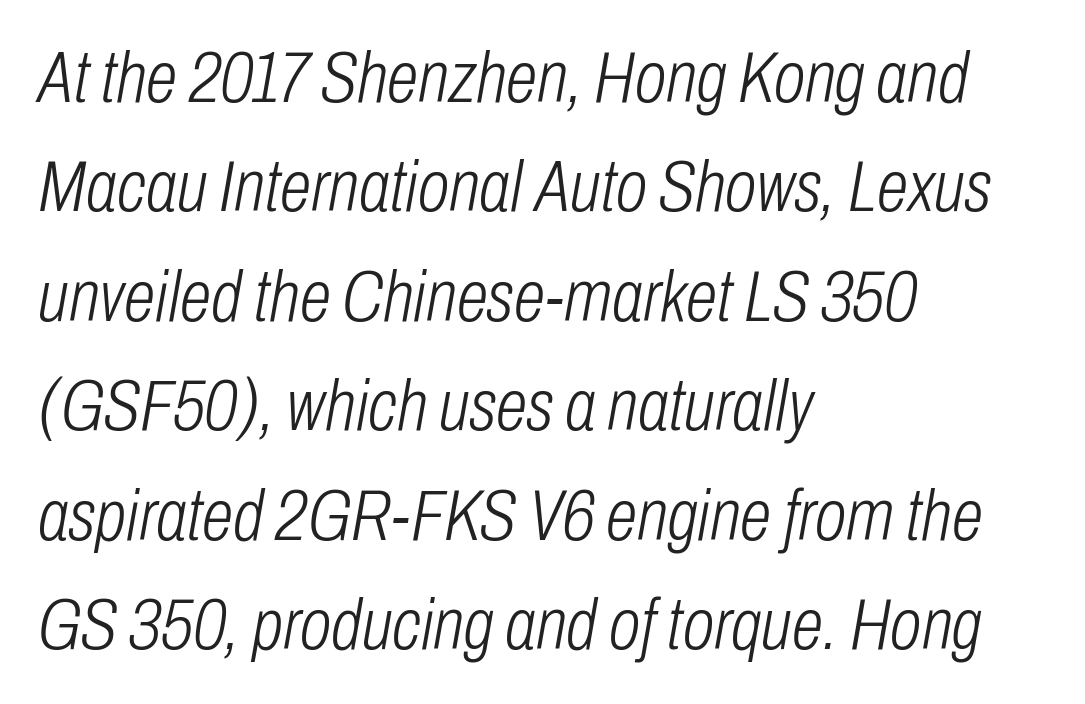
{"italic": "yes", "lean": "right", "slant_degrees": 10, "bold": "no", "weight": "light", "width": "condensed", "stroke_contrast": "low", "x_height": "medium", "monospaced": "no", "underline": "no", "align": "left", "line_spacing": "normal", "line_spacing_ratio": 1.52, "letter_spacing": "normal", "letter_spacing_em": 0.0, "glyph_px": 72}
